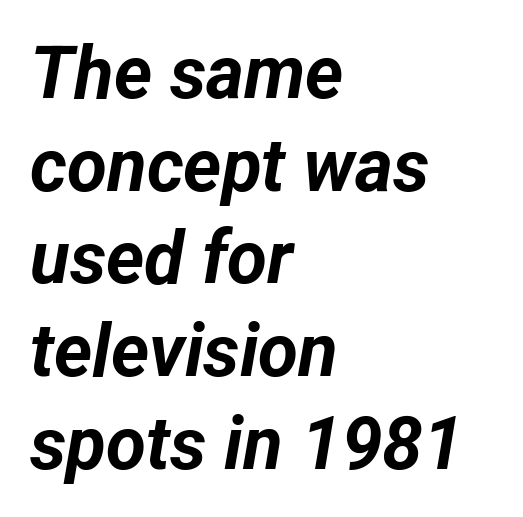
The image shows 73 px bold type, italic (leaning right); set left-aligned, normal line spacing (1.27x), normal letter spacing, not underlined; low stroke contrast and a medium x-height.
